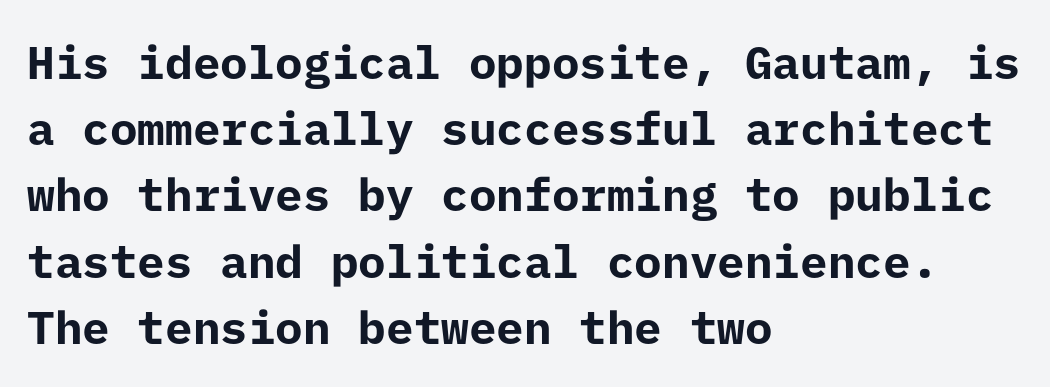
The image shows 46 px bold sans-serif type, upright; set left-aligned, normal line spacing (1.44x), normal letter spacing, not underlined; low stroke contrast and a medium x-height.
